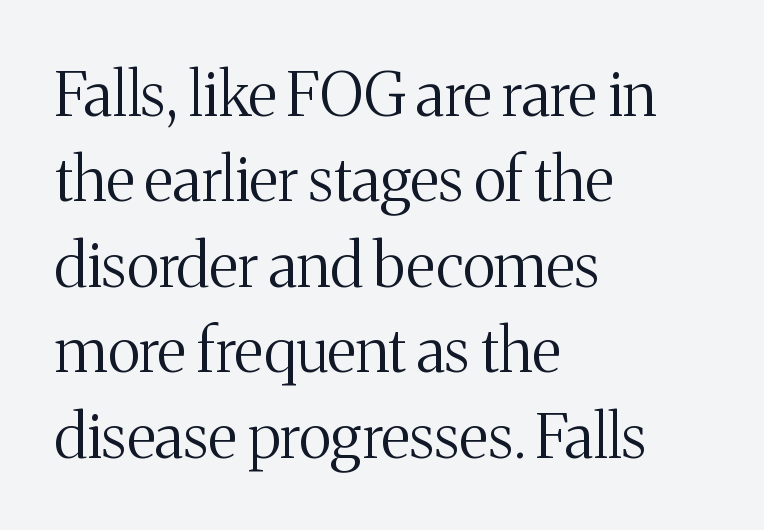
The image shows 61 px regular-weight serif type, upright; set left-aligned, normal line spacing (1.4x), normal letter spacing, not underlined; medium stroke contrast and a medium x-height.
